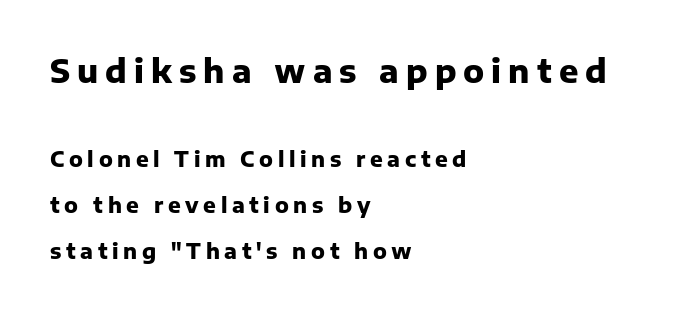
Glance below the letters and you will spot only blank space. Large over small — that's the arrangement of the two blocks here. Looks like regular typesetting: each glyph gets only the width it needs. Its strokes are broad and dark, the hallmark of bold type.
